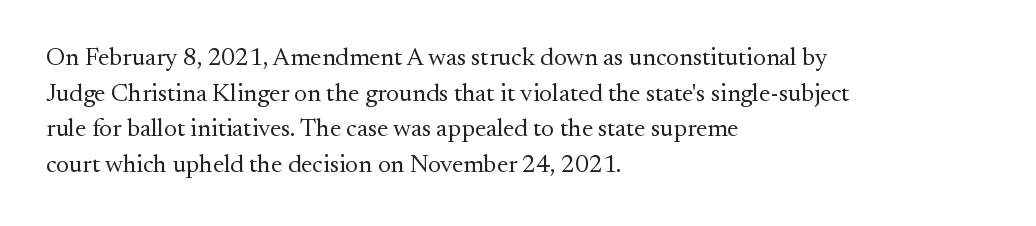
Q: Is the text bold? A: No.
Q: Is the text italic (slanted)? A: No, it is upright.
Q: Is the text underlined? A: No.
Q: How is the paragraph aligned? A: Left-aligned.
Q: Is the spacing between letters normal or unusually wide? A: Normal.
Q: Is the spacing between lines tight, normal or loose? A: Normal.
